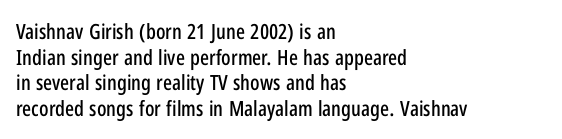
The image shows 21 px text type, upright; set left-aligned, line spacing 1.22x, normal letter spacing, not underlined.
